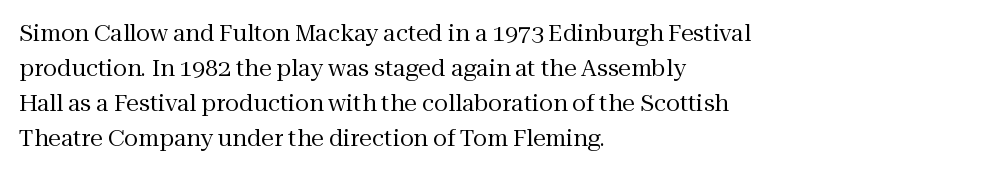
Q: Is the text bold? A: No.
Q: Is the text italic (slanted)? A: No, it is upright.
Q: Is the text underlined? A: No.
Q: How is the paragraph aligned? A: Left-aligned.
Q: Is the spacing between letters normal or unusually wide? A: Normal.
Q: Is the spacing between lines tight, normal or loose? A: Normal.
